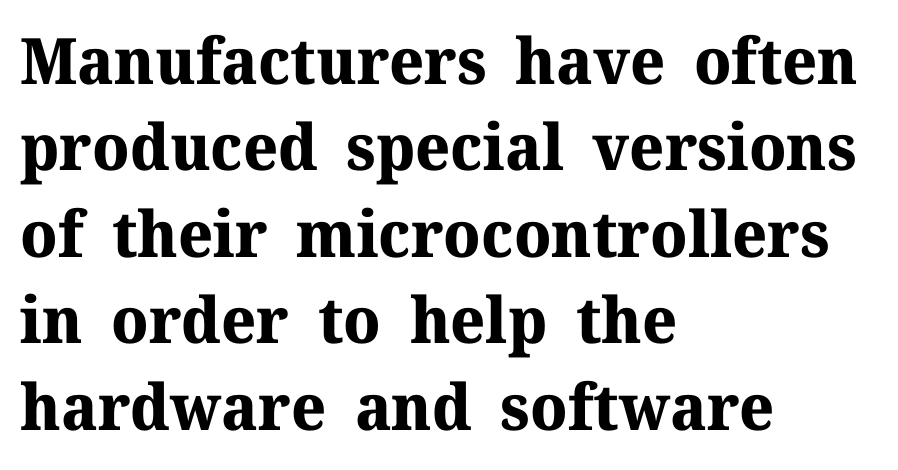
The image shows 64 px bold serif type, upright; set left-aligned, normal line spacing (1.35x), normal letter spacing, not underlined; medium stroke contrast and a medium x-height.
